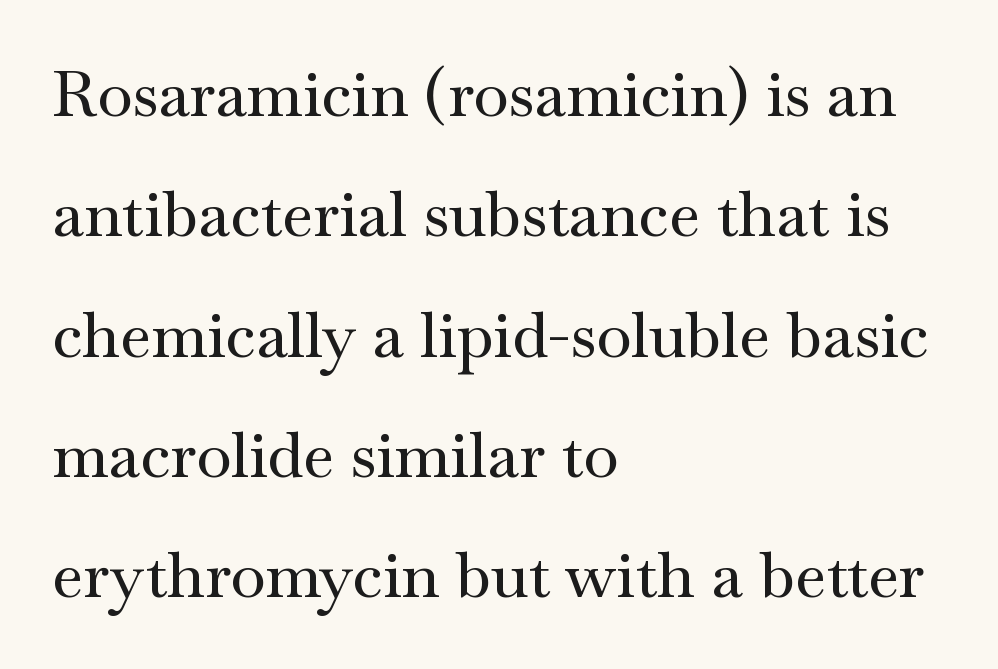
Each line starts at the same left margin while the right side varies. Beneath every word, the page is bare. The letters carry serifs — small finishing strokes at the ends of their stems. Does extra space separate the letters? No, they use regular spacing. The face used here is proportionally spaced, like ordinary book or web type.
